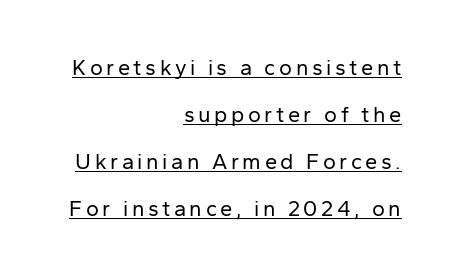
The text block is weighted toward the right margin, trailing off unevenly leftward. The specimen includes a rule beneath the text block's lines. The lettering stays uniformly vertical, giving the passage a roman look. No letter is thick-stroked: the sample isn't bold.
